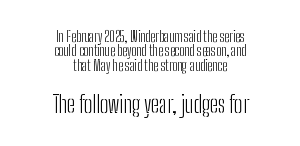
Q: Is the text bold? A: No.
Q: Is the text italic (slanted)? A: No, it is upright.
Q: Is the text underlined? A: No.
Q: How is the paragraph aligned? A: Centered.
Q: Is the spacing between letters normal or unusually wide? A: Normal.
Q: Is the spacing between lines tight, normal or loose? A: Tight.
Q: Which block of text is set in a larger size, the first (top) or the second (bottom)? A: The second (bottom) one.
